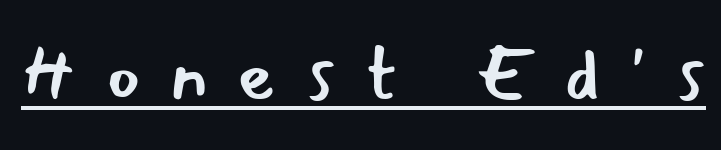
The image shows 74 px regular-weight sans-serif type, upright; set unusually wide letter spacing (+0.39 em), underlined; low stroke contrast and a small x-height.
